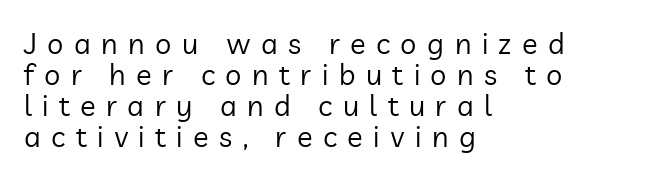
Line beginnings align vertically; line endings do not. This is not heavy type; no bold has been used. Are there feet on the stems? There aren't — it's a sans. Each row of text sits above clean, open space.
